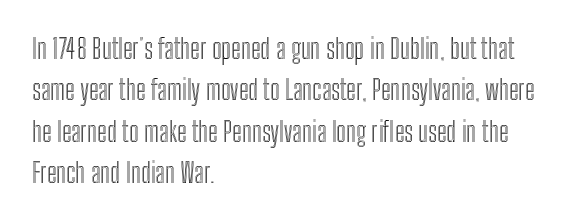
Q: Is the text italic (slanted)? A: No, it is upright.
Q: Is the text underlined? A: No.
Q: How is the paragraph aligned? A: Left-aligned.
Q: Is the spacing between letters normal or unusually wide? A: Normal.
Q: Is the spacing between lines tight, normal or loose? A: Normal.
